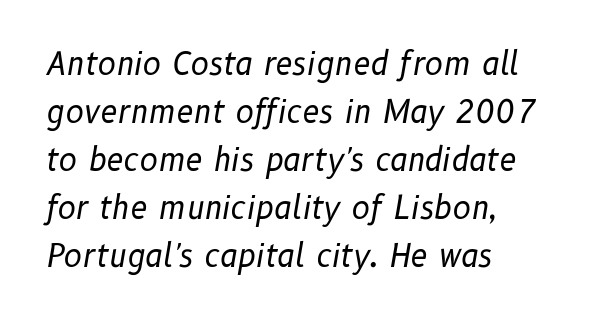
Q: Is the text bold? A: No.
Q: Is the text italic (slanted)? A: Yes, it leans right by about 10 degrees.
Q: Is the text underlined? A: No.
Q: How is the paragraph aligned? A: Left-aligned.
Q: Is the spacing between letters normal or unusually wide? A: Normal.
Q: Is the spacing between lines tight, normal or loose? A: Normal.
Q: Width (condensed, normal, or wide)? A: Normal.
Q: Stroke contrast? A: Low.
Q: x-height? A: Medium.
Q: Monospaced? A: No.
